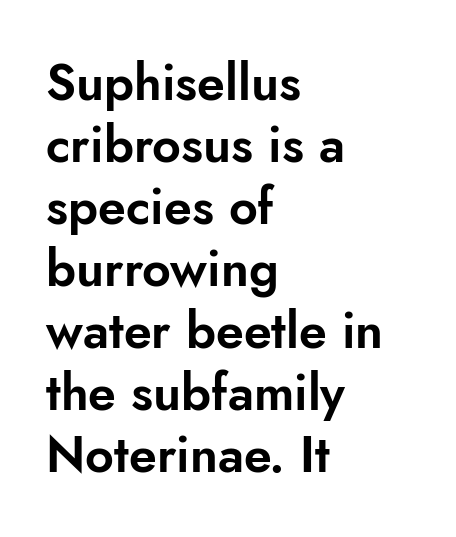
The passage shown has conventional tracking throughout. Left-aligned paragraph, ragged on the right. Italic? Not at all — the glyphs are vertical. Is this a fixed-width face? No — the glyphs have proportional, varying widths. Grotesque or geometric, the face here clearly has no serifs. Letters rest on an invisible, unmarked baseline.
